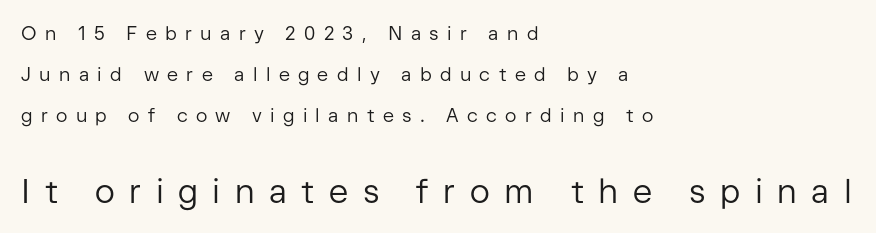
Q: Is the text bold? A: No.
Q: Is the text italic (slanted)? A: No, it is upright.
Q: Is the typeface a serif or a sans-serif typeface? A: Sans-serif.
Q: Is the text underlined? A: No.
Q: How is the paragraph aligned? A: Left-aligned.
Q: Is the spacing between letters normal or unusually wide? A: Unusually wide.
Q: Is the spacing between lines tight, normal or loose? A: Loose.
Q: Which block of text is set in a larger size, the first (top) or the second (bottom)? A: The second (bottom) one.
Q: Width (condensed, normal, or wide)? A: Normal.
Q: Stroke contrast? A: Low.
Q: x-height? A: Medium.
Q: Monospaced? A: No.
